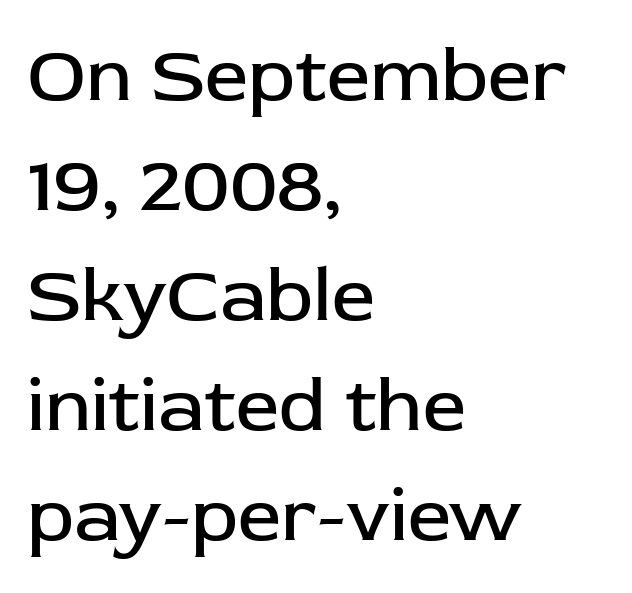
The image shows 77 px regular-weight sans-serif type, upright; set left-aligned, normal line spacing (1.43x), normal letter spacing, not underlined; low stroke contrast and a medium x-height.
